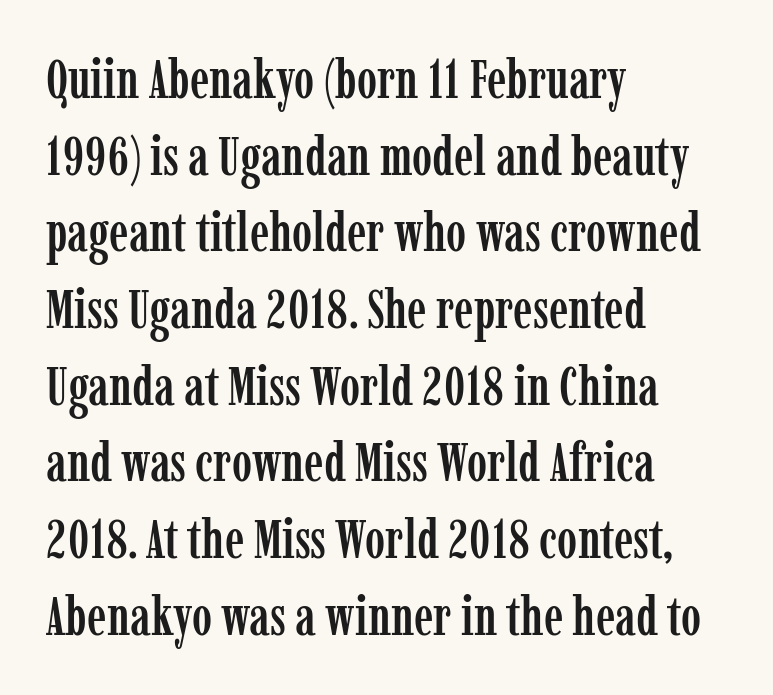
{"serif": "yes", "italic": "no", "width": "condensed", "stroke_contrast": "low", "x_height": "medium", "monospaced": "no", "underline": "no", "align": "left", "line_spacing": "normal", "line_spacing_ratio": 1.42, "letter_spacing": "normal", "letter_spacing_em": 0.0, "glyph_px": 54}
